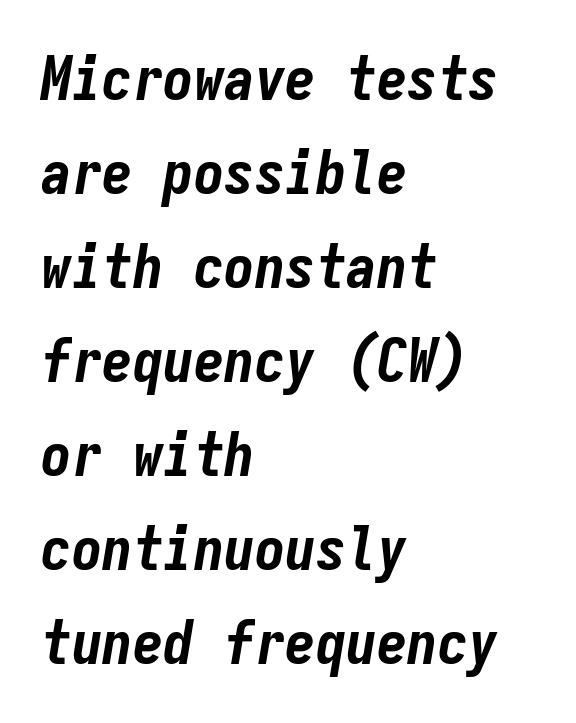
{"italic": "yes", "lean": "right", "slant_degrees": 9, "bold": "yes", "weight": "bold", "width": "condensed", "stroke_contrast": "low", "x_height": "medium", "monospaced": "yes", "underline": "no", "align": "left", "line_spacing": "normal", "line_spacing_ratio": 1.54, "letter_spacing": "normal", "letter_spacing_em": 0.0, "glyph_px": 61}
